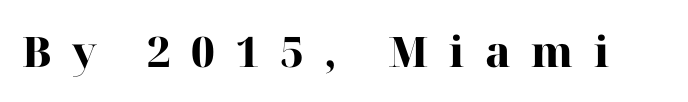
The image shows 42 px heavy serif type, upright; set unusually wide letter spacing (+0.49 em), not underlined; high stroke contrast and a medium x-height.
